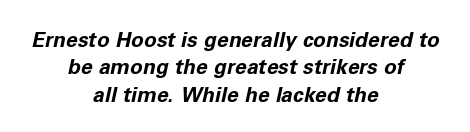
The image shows 21 px bold type, italic (leaning right); set centered, normal line spacing (1.3x), normal letter spacing, not underlined.
